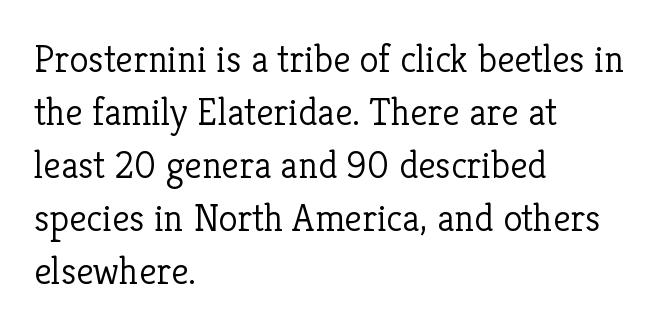
The image shows 39 px light serif type, upright; set left-aligned, normal line spacing (1.36x), normal letter spacing, not underlined; low stroke contrast and a medium x-height.
